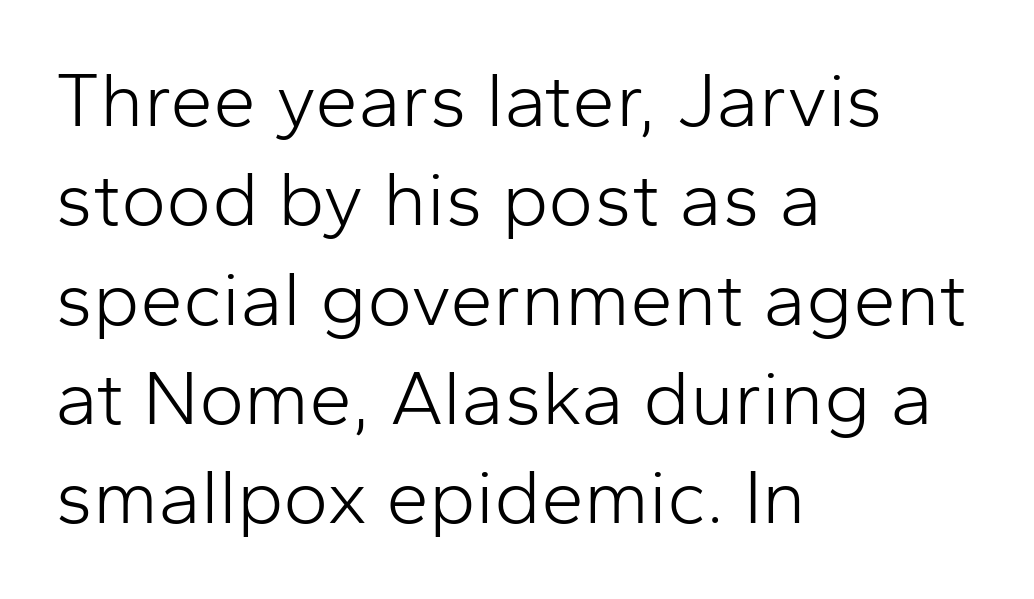
The typesetter chose a ragged-right arrangement here. Whoever set this chose a conventional vertical rhythm. These lines are rendered in a variable-pitch font. Does the type have serifs? No, each stem ends abruptly. The tracking reads as untouched default to a designer's eye. The typography opts for an upright posture over an oblique one.
